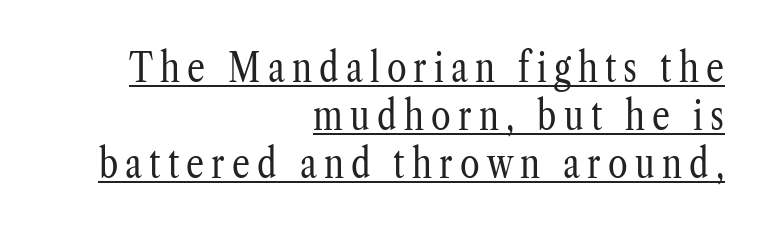
{"serif": "yes", "italic": "no", "bold": "no", "weight": "regular", "width": "condensed", "stroke_contrast": "low", "x_height": "medium", "monospaced": "no", "underline": "yes", "align": "right", "line_spacing_ratio": 1.2, "glyph_px": 40}
